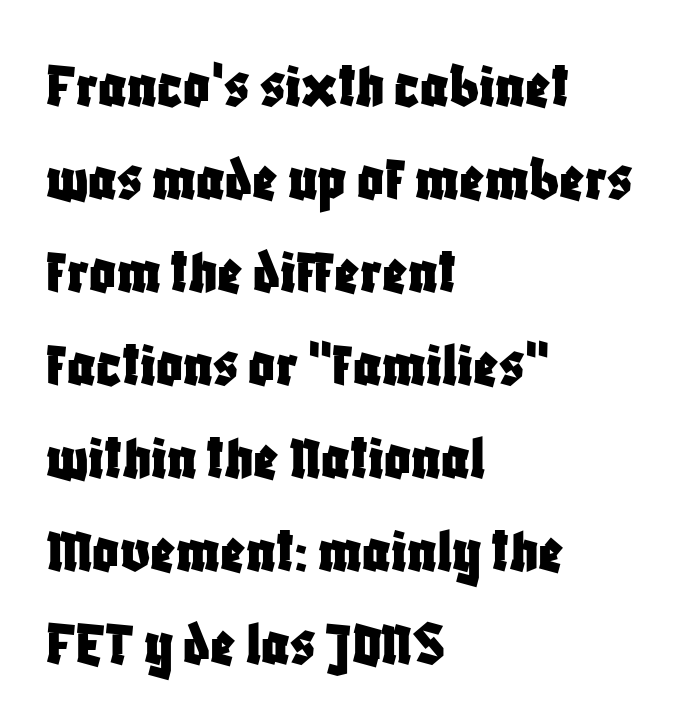
Is there much room between lines? A standard amount, neither cramped nor airy. What kind of face is this? One without serifs — a sans. Notice how the stems are strictly vertical — no italics here. Looks like regular typesetting: each glyph gets only the width it needs. The face used here is rendered with its standard letterfit. Type without underlining.
